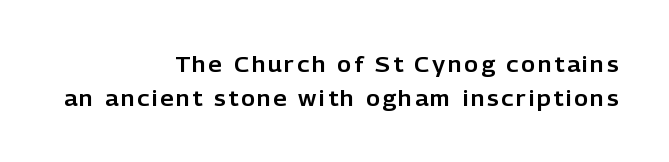
This sample keeps an unexceptional amount of space between lines. These lines stack with their right ends in a neat column. Words float on clear page, feet unadorned. You can tell it's not italic because the verticals are truly vertical.
